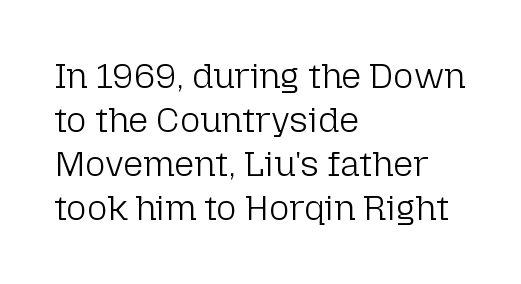
Q: Is the text bold? A: No.
Q: Is the text italic (slanted)? A: No, it is upright.
Q: Is the typeface a serif or a sans-serif typeface? A: Sans-serif.
Q: Is the text underlined? A: No.
Q: How is the paragraph aligned? A: Left-aligned.
Q: Is the spacing between letters normal or unusually wide? A: Normal.
Q: Is the spacing between lines tight, normal or loose? A: Normal.
Q: Width (condensed, normal, or wide)? A: Normal.
Q: Stroke contrast? A: Low.
Q: x-height? A: Medium.
Q: Monospaced? A: No.
